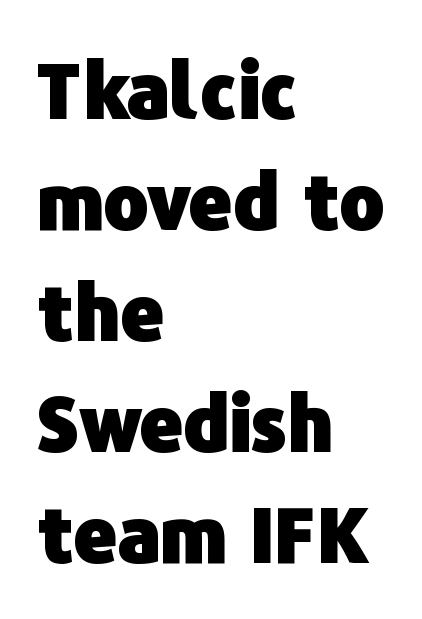
The image shows 76 px heavy sans-serif type, upright; set left-aligned, normal line spacing (1.46x), normal letter spacing, not underlined; low stroke contrast and a medium x-height.
